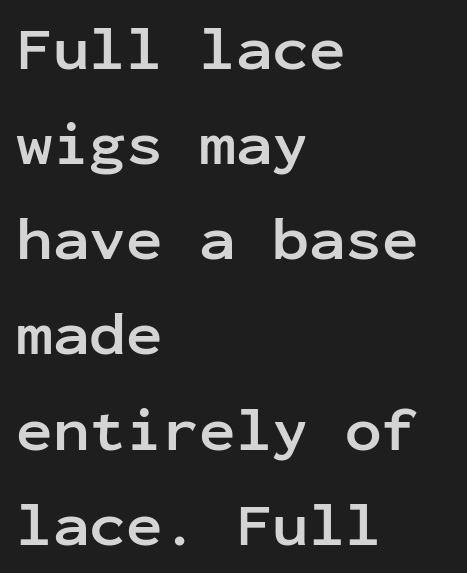
The foot of each line stays bare and open. Nobody touched the tracking dial on this one. This sample uses an upright cut, with every glyph sitting square on the baseline. Students, observe: this is what conventionally led text looks like.
